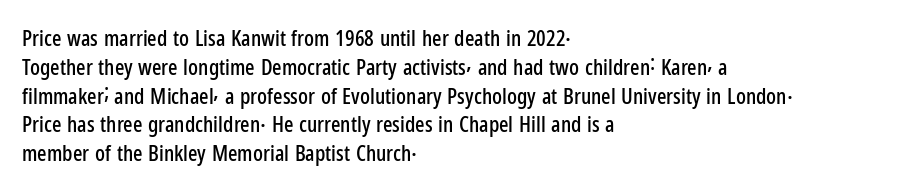
Descender tails drop into unmarked territory. Horizontal alignment here is leftward, the default for most running prose. Does extra space separate the letters? No, they use regular spacing. Upright lettering throughout. Evenly set lines give the paragraph a standard silhouette.
